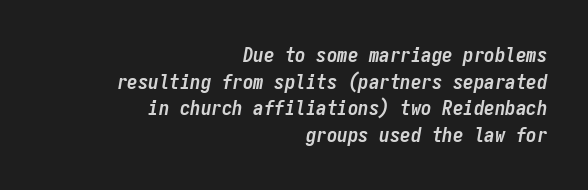
Q: Is the text bold? A: Yes.
Q: Is the text italic (slanted)? A: Yes, it leans right by about 9 degrees.
Q: Is the text underlined? A: No.
Q: How is the paragraph aligned? A: Right-aligned.
Q: Is the spacing between letters normal or unusually wide? A: Normal.
Q: Is the spacing between lines tight, normal or loose? A: Normal.
